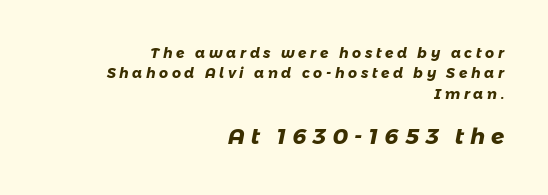
Character size in the trailing block exceeds that of the leading block. Does extra space separate the letters? Yes, quite a lot of it. How would I describe the line gaps? Plain and ordinary. Horizontal alignment here is rightward, an uncommon choice for prose.
